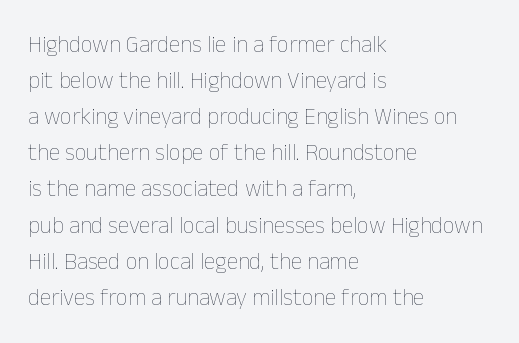
The image shows 23 px text type, upright; set left-aligned, normal line spacing (1.57x), normal letter spacing, not underlined.
